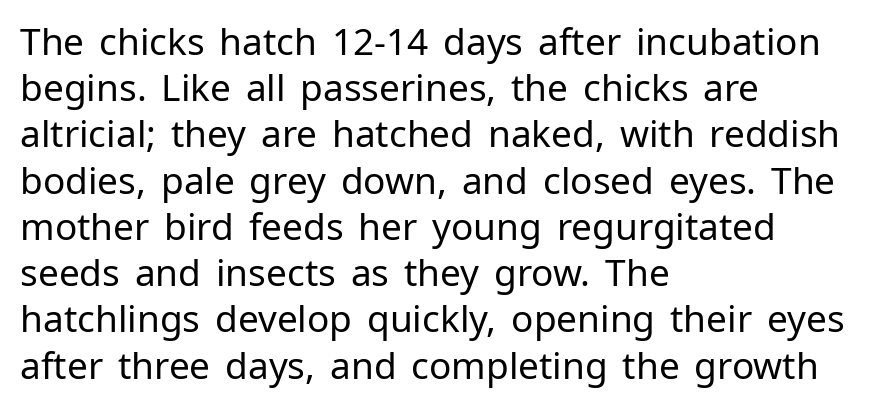
{"serif": "no", "italic": "no", "bold": "no", "weight": "regular", "width": "normal", "stroke_contrast": "low", "x_height": "medium", "monospaced": "no", "underline": "no", "align": "left", "line_spacing": "normal", "line_spacing_ratio": 1.25, "letter_spacing": "normal", "letter_spacing_em": 0.0, "glyph_px": 37}
